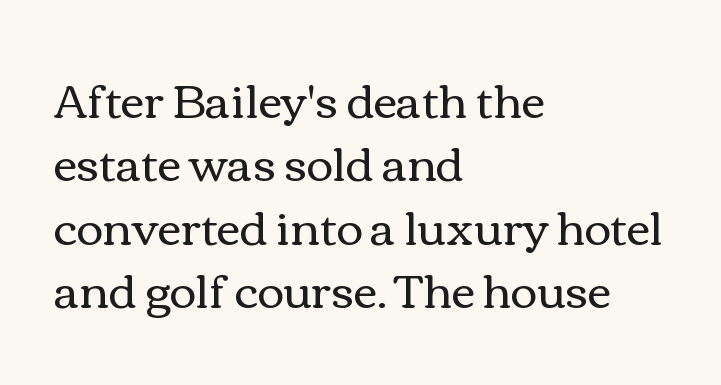
Here the designer chose a conventional face with non-uniform glyph widths. Every character sits straight up, as roman type does. What stands out about the letter spacing? Nothing — it is the standard amount. The rendering anchors every line to the left-hand side. A clean baseline with only descenders dipping below it.
